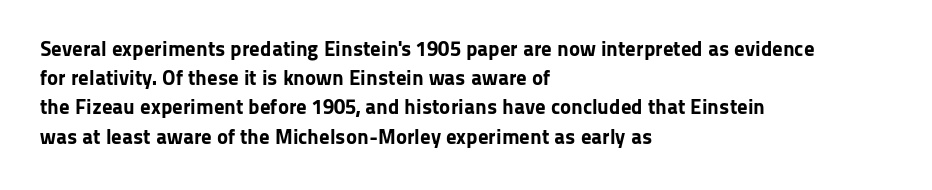
{"italic": "no", "bold": "yes", "underline": "no", "align": "left", "line_spacing": "normal", "line_spacing_ratio": 1.39, "letter_spacing": "normal", "letter_spacing_em": 0.0, "glyph_px": 21}
